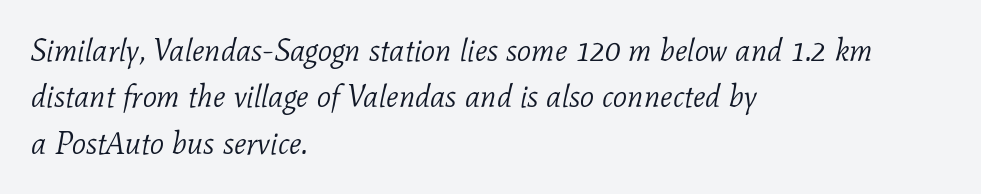
Q: Is the text bold? A: No.
Q: Is the text italic (slanted)? A: Yes, it leans right by about 11 degrees.
Q: Is the typeface a serif or a sans-serif typeface? A: Serif.
Q: Is the text underlined? A: No.
Q: How is the paragraph aligned? A: Left-aligned.
Q: Is the spacing between letters normal or unusually wide? A: Normal.
Q: Is the spacing between lines tight, normal or loose? A: Normal.
Q: Width (condensed, normal, or wide)? A: Normal.
Q: Stroke contrast? A: Low.
Q: x-height? A: Medium.
Q: Monospaced? A: No.
